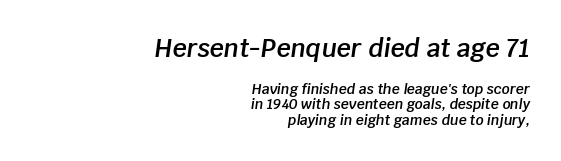
The image shows 25 px text type, italic (leaning right); set right-aligned, tight line spacing (1.11x), normal letter spacing, not underlined; the first (top) block is 1.79x larger.
